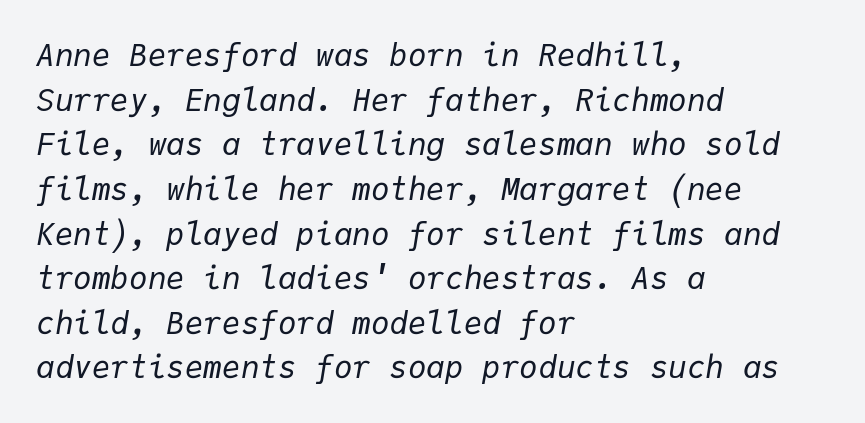
The image shows 31 px regular-weight type, italic (leaning right), monospaced; set left-aligned, normal line spacing (1.44x), normal letter spacing, not underlined; low stroke contrast and a medium x-height.
